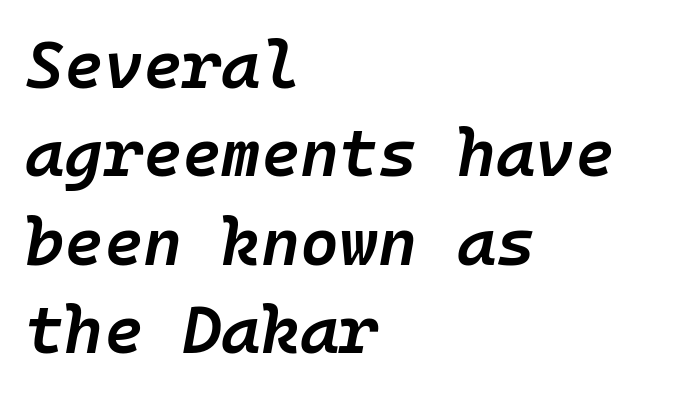
You could count columns in this text — the font is strictly monospaced. These lines were composed using italics. A typesetter would call this zero additional tracking. This rendering features lettering with no underline.
